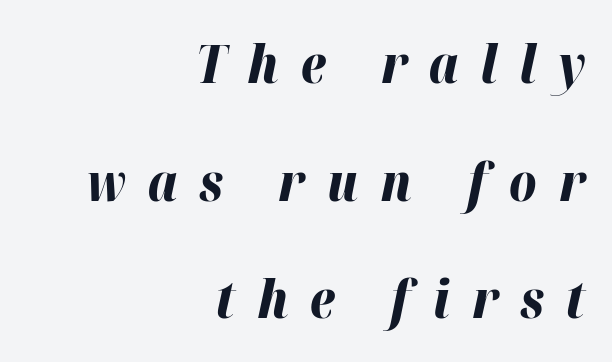
Tall strokes in this sample are angled rather than plumb. This block would shrink considerably if given ordinary leading; it's expanded now. Think of a printed novel: that variable character pitch is what you see here. A bare baseline throughout the passage. The text block is weighted toward the right margin, trailing off unevenly leftward.
